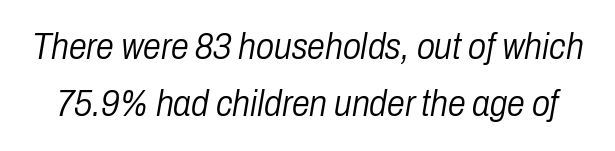
{"italic": "yes", "lean": "right", "slant_degrees": 10, "bold": "no", "weight": "light", "width": "condensed", "stroke_contrast": "low", "x_height": "medium", "monospaced": "no", "underline": "no", "line_spacing": "normal", "line_spacing_ratio": 1.57, "letter_spacing": "normal", "letter_spacing_em": 0.0, "glyph_px": 36}
